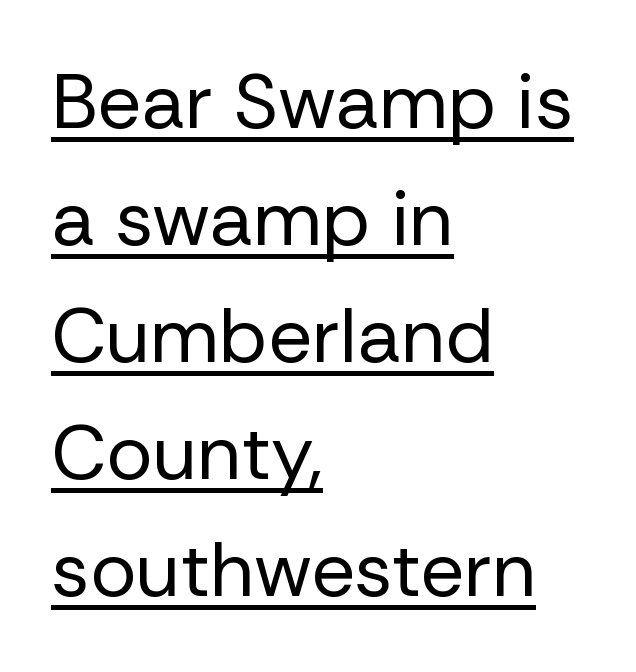
The image shows 77 px regular-weight sans-serif type, upright; set left-aligned, normal line spacing (1.52x), normal letter spacing, underlined; low stroke contrast and a medium x-height.
